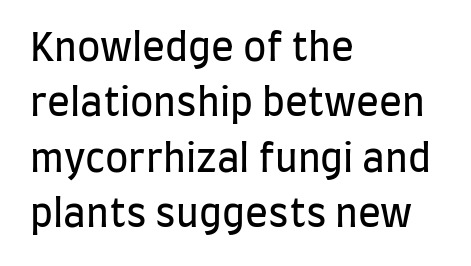
Inter-character spacing is left at the font's built-in metrics. These lines are rendered in a variable-pitch font. The passage is arranged the way most books set body copy — flush left. Every stem runs plumb, perpendicular to the baseline. The zone under the glyphs is completely vacant.
